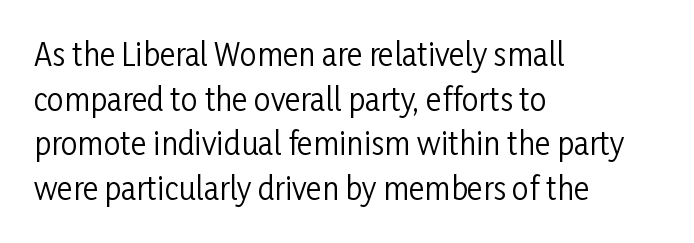
Q: Is the text bold? A: No.
Q: Is the text italic (slanted)? A: No, it is upright.
Q: Is the typeface a serif or a sans-serif typeface? A: Sans-serif.
Q: Is the text underlined? A: No.
Q: How is the paragraph aligned? A: Left-aligned.
Q: Is the spacing between letters normal or unusually wide? A: Normal.
Q: Is the spacing between lines tight, normal or loose? A: Normal.
Q: Width (condensed, normal, or wide)? A: Condensed.
Q: Stroke contrast? A: Low.
Q: x-height? A: Medium.
Q: Monospaced? A: No.
